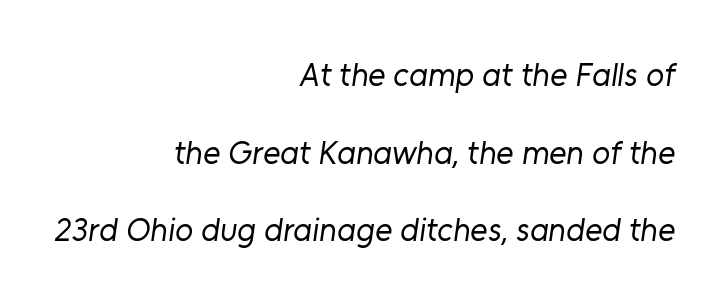
{"serif": "no", "bold": "no", "weight": "regular", "width": "normal", "stroke_contrast": "low", "x_height": "medium", "monospaced": "no", "underline": "no", "align": "right", "line_spacing": "loose", "line_spacing_ratio": 2.35, "letter_spacing": "normal", "letter_spacing_em": 0.0, "glyph_px": 33}
